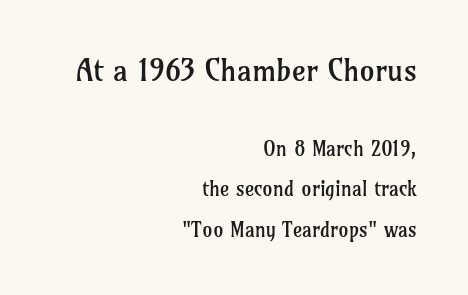
Q: Is the text bold? A: No.
Q: Is the text italic (slanted)? A: No, it is upright.
Q: Is the typeface a serif or a sans-serif typeface? A: Serif.
Q: Is the text underlined? A: No.
Q: How is the paragraph aligned? A: Right-aligned.
Q: Is the spacing between letters normal or unusually wide? A: Normal.
Q: Is the spacing between lines tight, normal or loose? A: Loose.
Q: Which block of text is set in a larger size, the first (top) or the second (bottom)? A: The first (top) one.
Q: Width (condensed, normal, or wide)? A: Normal.
Q: Stroke contrast? A: Low.
Q: x-height? A: Medium.
Q: Monospaced? A: No.
